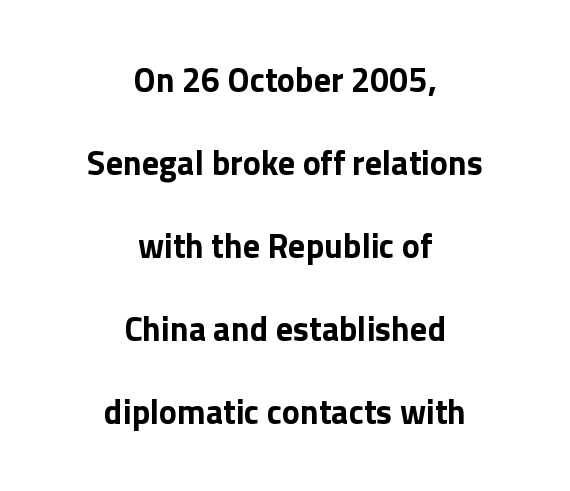
The image shows 34 px bold sans-serif type, upright; set centered, loose line spacing (2.44x), normal letter spacing, not underlined; low stroke contrast and a medium x-height.
